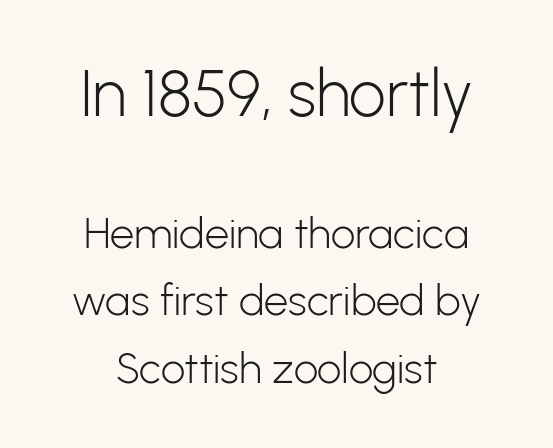
The image shows 65 px light sans-serif type, upright; set normal line spacing (1.56x), normal letter spacing, not underlined; the first (top) block is 1.51x larger; low stroke contrast and a medium x-height.
